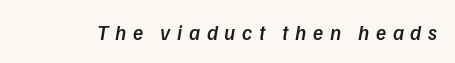
Q: Is the text bold? A: Semi-bold.
Q: Is the text italic (slanted)? A: Yes, it leans right by about 9 degrees.
Q: Is the text underlined? A: No.
Q: Is the spacing between letters normal or unusually wide? A: Unusually wide.
